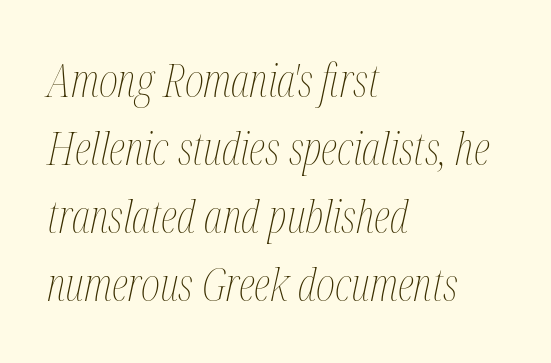
The image shows 46 px thin, condensed type, italic (leaning right); set left-aligned, normal line spacing (1.48x), normal letter spacing, not underlined; medium stroke contrast and a medium x-height.
